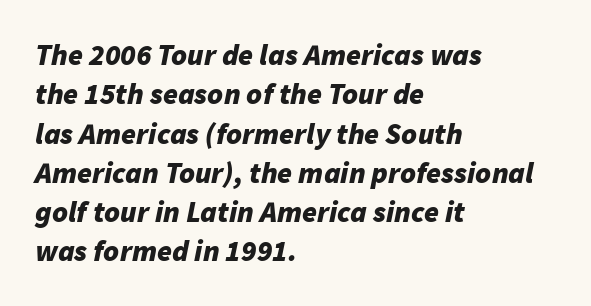
Q: Is the text bold? A: Yes.
Q: Is the text italic (slanted)? A: Yes, it leans right by about 11 degrees.
Q: Is the text underlined? A: No.
Q: How is the paragraph aligned? A: Left-aligned.
Q: Is the spacing between letters normal or unusually wide? A: Normal.
Q: Is the spacing between lines tight, normal or loose? A: Normal.
Q: Width (condensed, normal, or wide)? A: Normal.
Q: Stroke contrast? A: Low.
Q: x-height? A: Medium.
Q: Monospaced? A: No.
